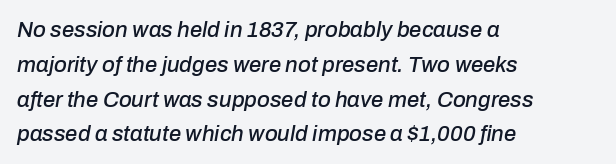
The face used here has a pronounced slope to its letters. The setting favours the left margin, as ordinary paragraphs usually do. Has an underline been added? It has not. The leading is moderate, giving the passage an even texture.
